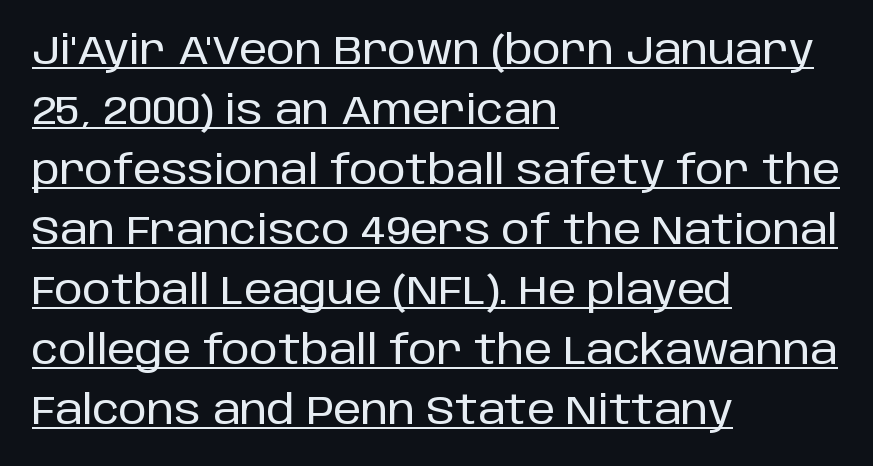
{"serif": "no", "italic": "no", "width": "normal", "stroke_contrast": "low", "x_height": "large", "monospaced": "no", "underline": "yes", "align": "left", "line_spacing": "normal", "line_spacing_ratio": 1.5, "letter_spacing": "normal", "letter_spacing_em": 0.0, "glyph_px": 40}
